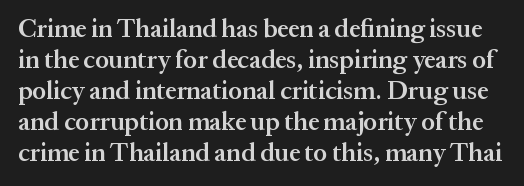
Q: Is the text bold? A: Semi-bold.
Q: Is the text italic (slanted)? A: No, it is upright.
Q: Is the text underlined? A: No.
Q: Is the spacing between letters normal or unusually wide? A: Normal.
